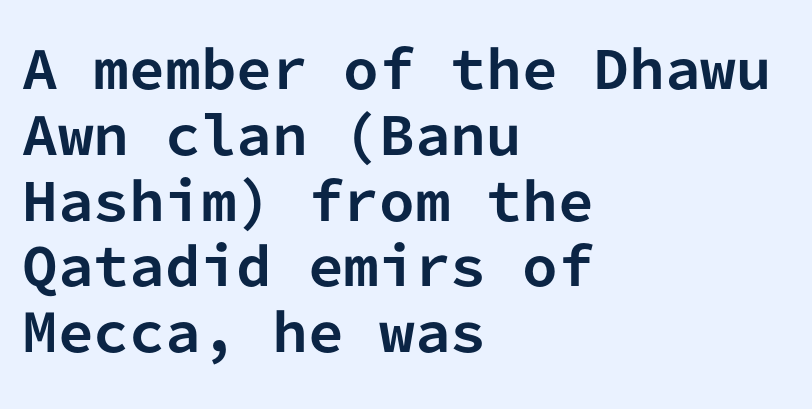
The image shows 51 px bold sans-serif type, upright, monospaced; set left-aligned, normal line spacing (1.29x), normal letter spacing, not underlined; low stroke contrast and a medium x-height.
